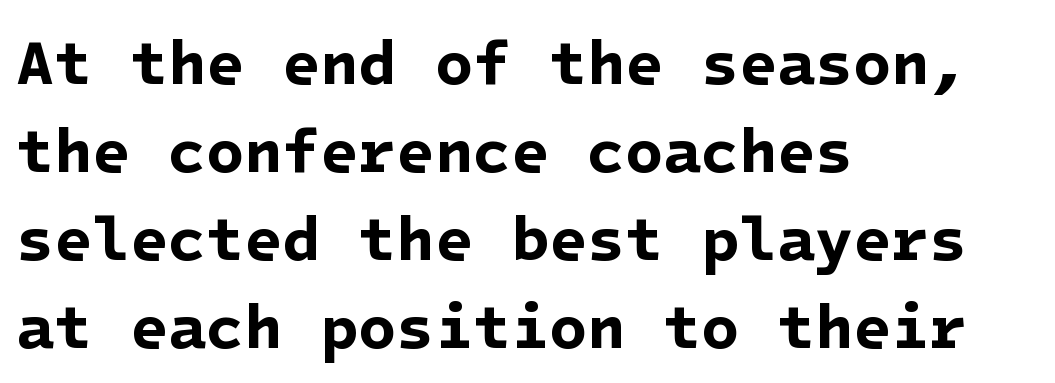
The image shows 62 px bold sans-serif type; set left-aligned, normal line spacing (1.42x), normal letter spacing, not underlined; low stroke contrast and a medium x-height.
